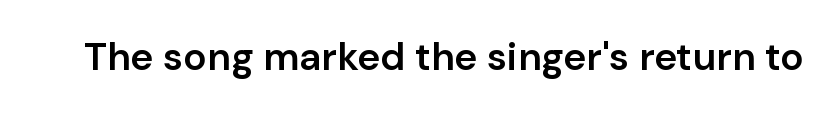
The image shows 39 px semibold sans-serif type, upright; set normal letter spacing, not underlined; low stroke contrast and a medium x-height.
